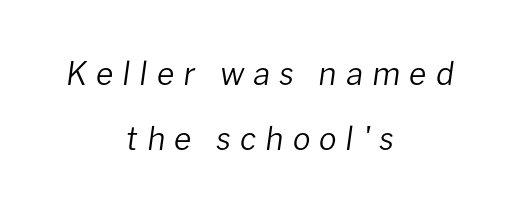
Q: Is the text bold? A: No.
Q: Is the text italic (slanted)? A: Yes, it leans right by about 8 degrees.
Q: Is the text underlined? A: No.
Q: How is the paragraph aligned? A: Centered.
Q: Is the spacing between letters normal or unusually wide? A: Unusually wide.
Q: Is the spacing between lines tight, normal or loose? A: Loose.
Q: Width (condensed, normal, or wide)? A: Normal.
Q: Stroke contrast? A: Low.
Q: x-height? A: Medium.
Q: Monospaced? A: No.
